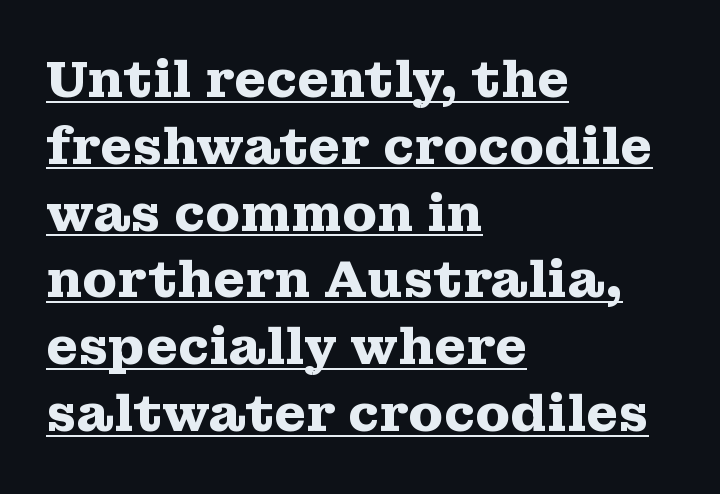
{"serif": "yes", "italic": "no", "bold": "yes", "weight": "heavy", "width": "wide", "stroke_contrast": "medium", "x_height": "medium", "monospaced": "no", "underline": "yes", "align": "left", "line_spacing": "normal", "line_spacing_ratio": 1.31, "letter_spacing": "normal", "letter_spacing_em": 0.0, "glyph_px": 51}
